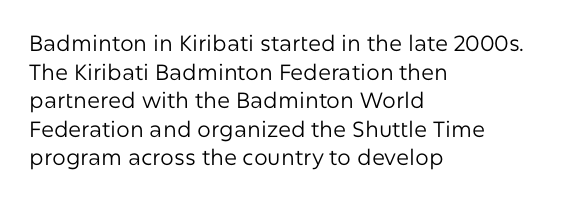
{"italic": "no", "bold": "no", "underline": "no", "align": "left", "line_spacing": "normal", "line_spacing_ratio": 1.3, "letter_spacing": "normal", "letter_spacing_em": 0.0, "glyph_px": 22}
